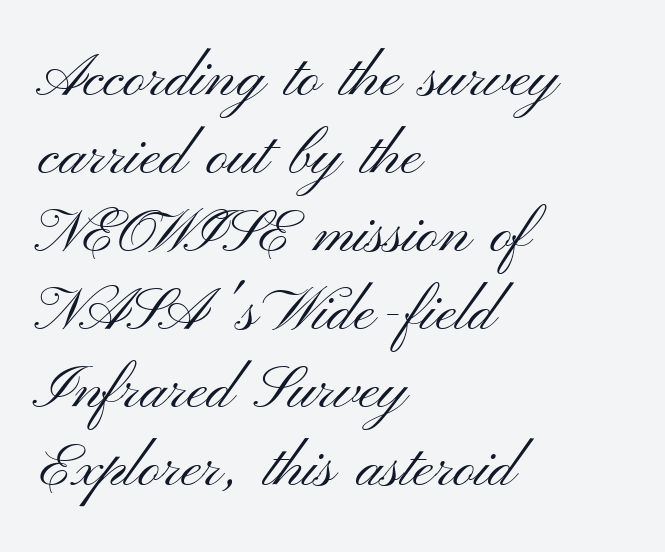
Does the leading feel generous? No, just average. This reads as an unemphasized weight, regular at the heaviest. No feet cap the strokes, marking this as sans-serif type. The rendering uses natural spacing where letterforms have individual widths.
